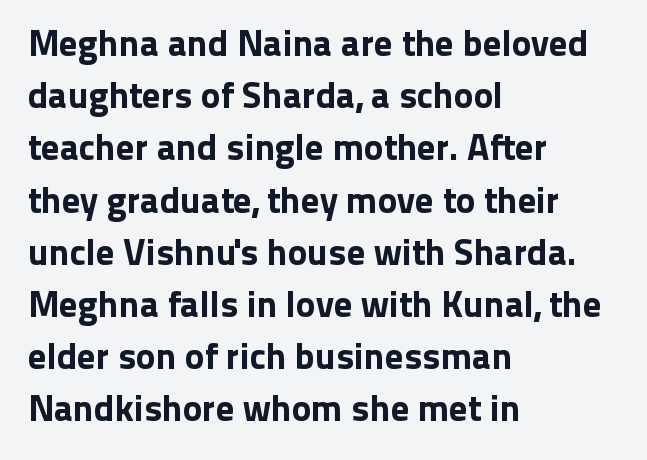
The image shows 37 px sans-serif type, upright; set left-aligned, normal line spacing (1.41x), normal letter spacing, not underlined; low stroke contrast and a medium x-height.
